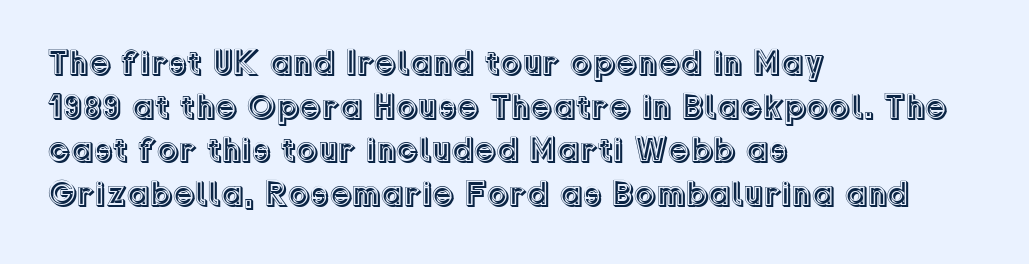
Q: Is the text italic (slanted)? A: No, it is upright.
Q: Is the text underlined? A: No.
Q: How is the paragraph aligned? A: Left-aligned.
Q: Is the spacing between letters normal or unusually wide? A: Normal.
Q: Is the spacing between lines tight, normal or loose? A: Normal.
Q: Width (condensed, normal, or wide)? A: Normal.
Q: x-height? A: Medium.
Q: Monospaced? A: No.
